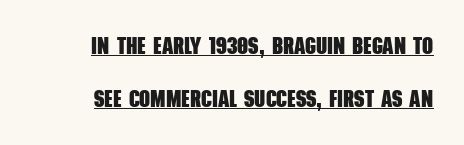
{"bold": "yes", "underline": "yes", "line_spacing": "loose", "line_spacing_ratio": 2.21, "letter_spacing": "normal", "letter_spacing_em": 0.0, "glyph_px": 24}
